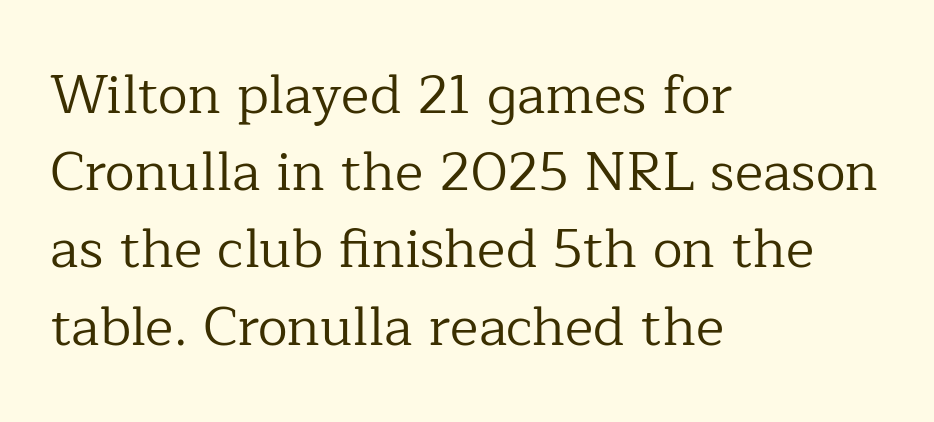
Every row of glyphs begins at an identical x-position on the left. This rendering features lettering with no underline. The letters advance in unequal steps, a hallmark of proportional type. Tracking here is standard; glyphs follow each other at the usual distance.
